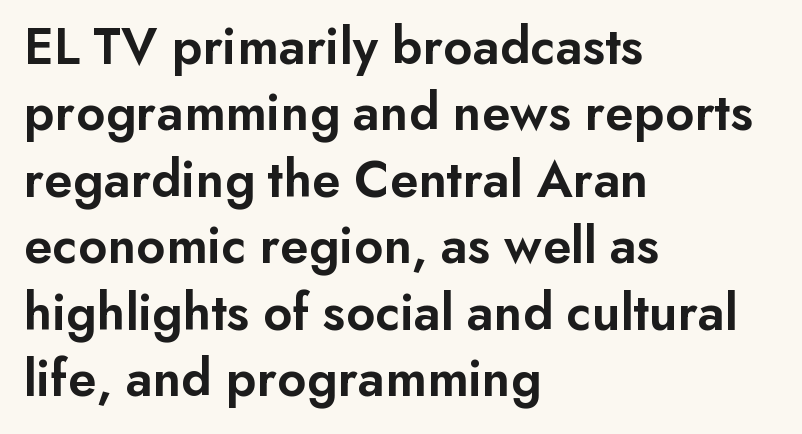
{"serif": "no", "italic": "no", "bold": "semi", "weight": "semibold", "width": "normal", "stroke_contrast": "low", "x_height": "small", "monospaced": "no", "underline": "no", "align": "left", "line_spacing_ratio": 1.23, "letter_spacing": "normal", "letter_spacing_em": 0.0, "glyph_px": 54}
